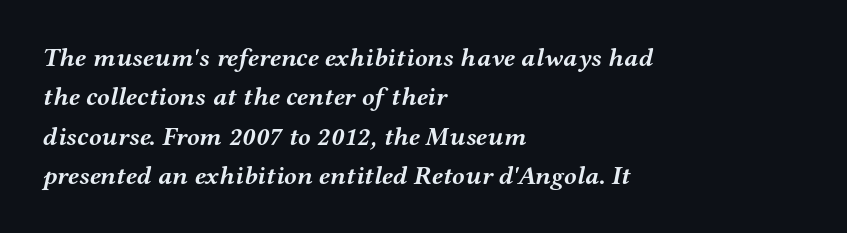
Q: Is the text bold? A: Yes.
Q: Is the text italic (slanted)? A: Yes, it leans right by about 12 degrees.
Q: Is the text underlined? A: No.
Q: How is the paragraph aligned? A: Left-aligned.
Q: Is the spacing between letters normal or unusually wide? A: Normal.
Q: Is the spacing between lines tight, normal or loose? A: Normal.
